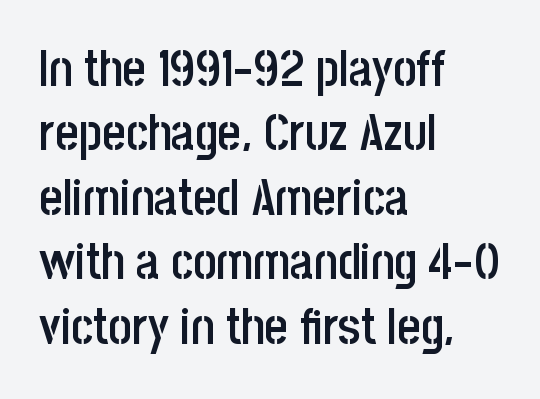
{"serif": "no", "italic": "no", "bold": "semi", "weight": "semibold", "width": "condensed", "stroke_contrast": "low", "x_height": "large", "monospaced": "no", "underline": "no", "align": "left", "line_spacing": "normal", "line_spacing_ratio": 1.29, "letter_spacing": "normal", "letter_spacing_em": 0.0, "glyph_px": 50}
